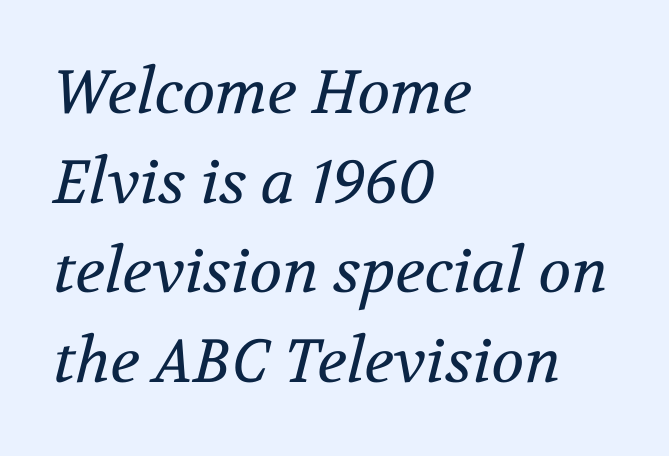
This rendering uses left alignment, leaving the right contour irregular. Varying glyph widths throughout — classic text-font behaviour. The glyphs look as if they've been sheared to an angle. Unlike a clean sans, this face finishes its strokes with serifs. Heft: none added — not bold. Has an underline been added? It has not.
